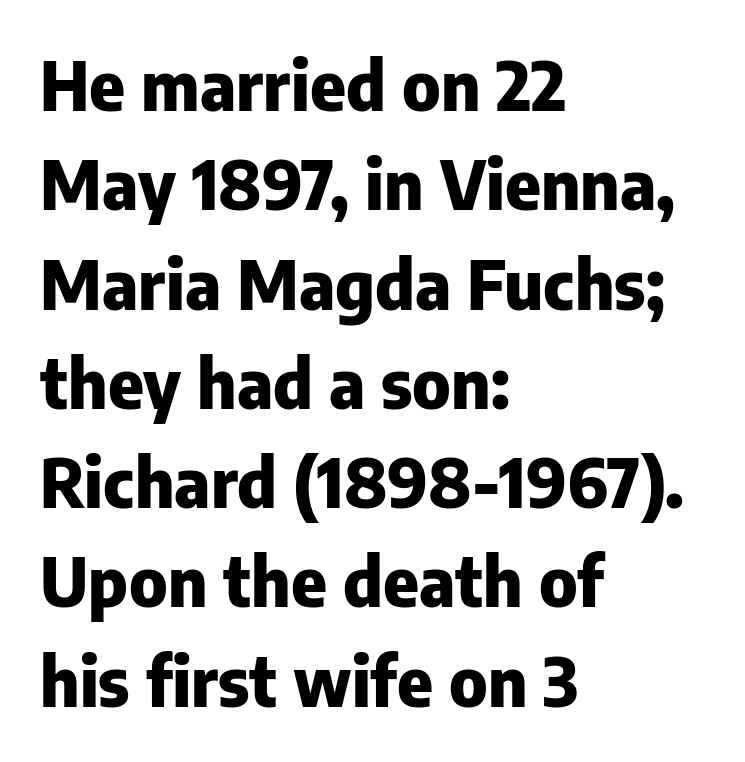
{"serif": "no", "italic": "no", "bold": "yes", "weight": "heavy", "width": "normal", "stroke_contrast": "low", "x_height": "medium", "monospaced": "no", "underline": "no", "align": "left", "line_spacing": "normal", "line_spacing_ratio": 1.46, "letter_spacing": "normal", "letter_spacing_em": 0.0, "glyph_px": 68}
